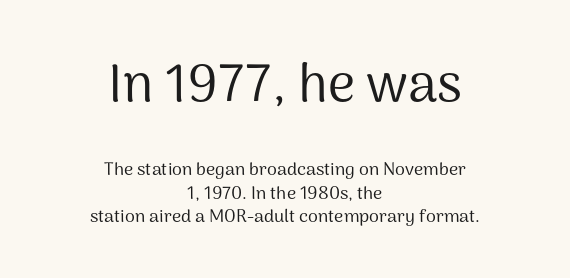
{"serif": "no", "italic": "no", "bold": "no", "weight": "regular", "width": "normal", "stroke_contrast": "medium", "x_height": "medium", "monospaced": "no", "underline": "no", "align": "center", "line_spacing": "normal", "line_spacing_ratio": 1.3, "letter_spacing": "normal", "letter_spacing_em": 0.0, "larger_block": "first", "size_ratio": 2.94, "glyph_px": 53}
